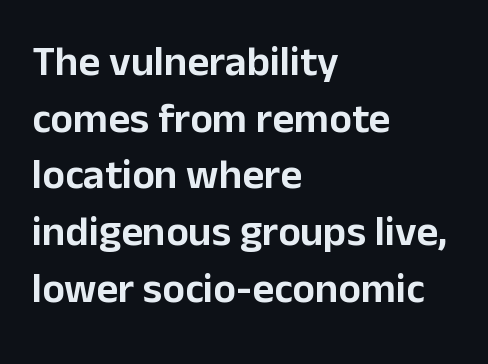
The space beneath each line is pristine and unruled. Unlike a traditional serif, this face leaves its strokes unadorned. Ordinary non-slanted type is in use. Leading: standard. The face used here is proportionally spaced, like ordinary book or web type. Honestly, the letter spacing is just normal — you wouldn't notice it.
